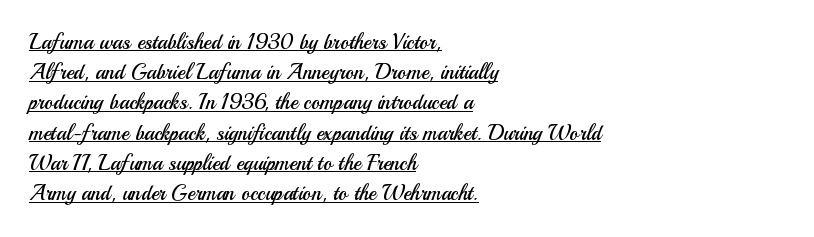
Q: Is the text bold? A: No.
Q: Is the text italic (slanted)? A: Yes.
Q: Is the text underlined? A: Yes.
Q: How is the paragraph aligned? A: Left-aligned.
Q: Is the spacing between letters normal or unusually wide? A: Normal.
Q: Is the spacing between lines tight, normal or loose? A: Normal.
